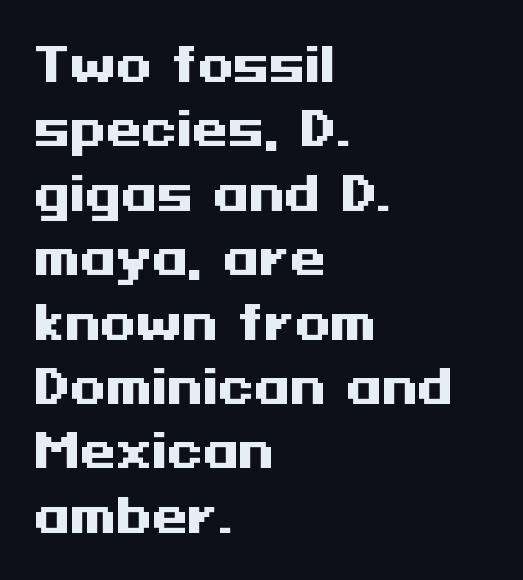
The image shows 46 px heavy, wide sans-serif type, upright; set left-aligned, normal line spacing (1.4x), normal letter spacing, not underlined; medium stroke contrast and a medium x-height.
